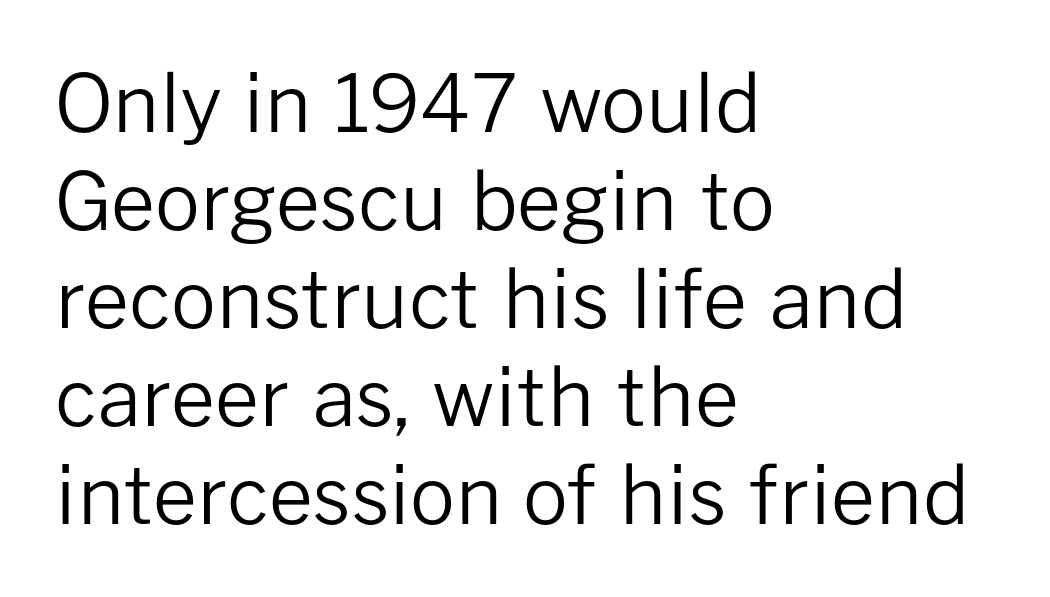
Left-aligned paragraph, ragged on the right. The passage shown is typeset with a sans-serif family. Rule under the text: the space is simply empty. Each letter keeps its own natural width here, so spacing adapts to shape. The letters sit at their default tracking, neither squeezed nor spread. This is roman type, the default non-slanted kind.
